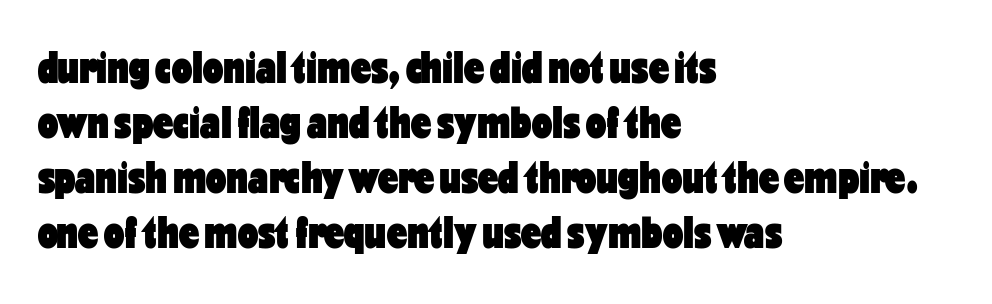
{"serif": "no", "italic": "no", "bold": "yes", "weight": "heavy", "width": "condensed", "stroke_contrast": "low", "x_height": "medium", "monospaced": "no", "underline": "no", "align": "left", "line_spacing_ratio": 1.22, "letter_spacing": "normal", "letter_spacing_em": 0.0, "glyph_px": 45}
